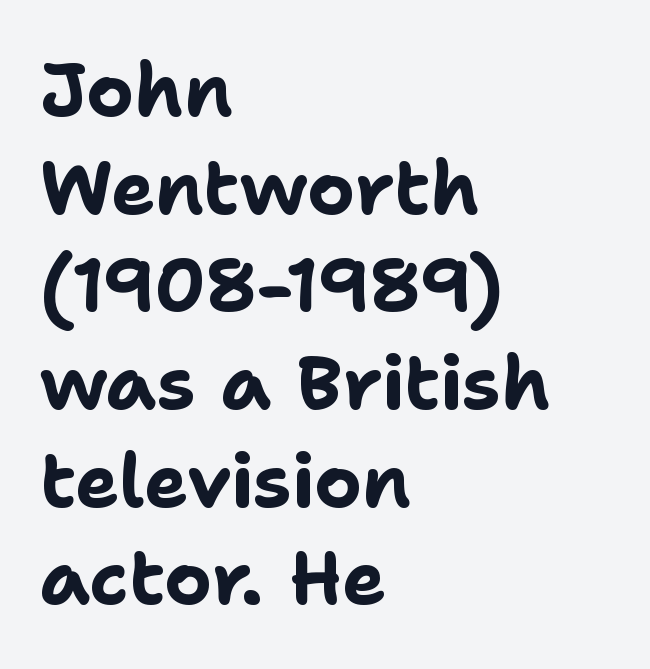
Q: Is the text bold? A: Yes.
Q: Is the text italic (slanted)? A: No, it is upright.
Q: Is the typeface a serif or a sans-serif typeface? A: Sans-serif.
Q: Is the text underlined? A: No.
Q: How is the paragraph aligned? A: Left-aligned.
Q: Is the spacing between letters normal or unusually wide? A: Normal.
Q: Is the spacing between lines tight, normal or loose? A: Normal.
Q: Width (condensed, normal, or wide)? A: Normal.
Q: Stroke contrast? A: Low.
Q: x-height? A: Medium.
Q: Monospaced? A: No.
